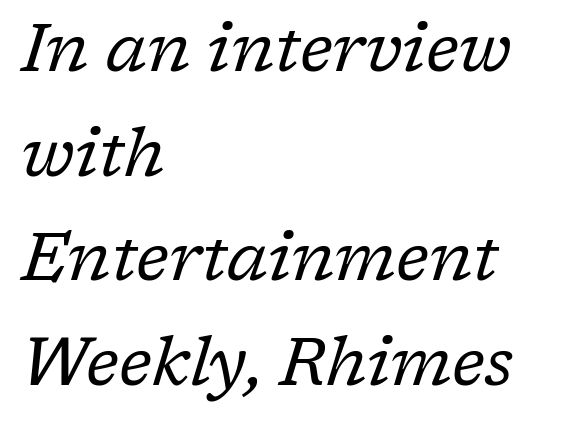
The image shows 67 px regular-weight serif type, italic (leaning right); set left-aligned, normal line spacing (1.56x), normal letter spacing, not underlined; low stroke contrast and a medium x-height.
